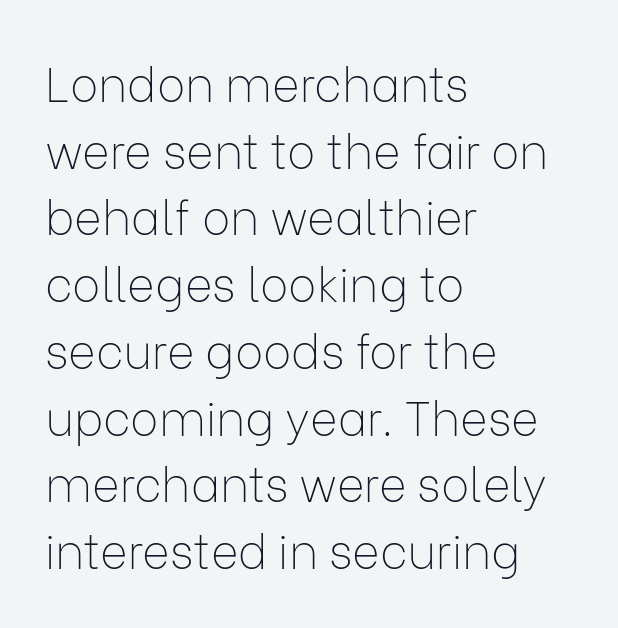
{"serif": "no", "italic": "no", "bold": "no", "weight": "thin", "width": "normal", "stroke_contrast": "low", "x_height": "medium", "monospaced": "no", "underline": "no", "align": "left", "line_spacing": "normal", "line_spacing_ratio": 1.42, "letter_spacing": "normal", "letter_spacing_em": 0.0, "glyph_px": 47}
